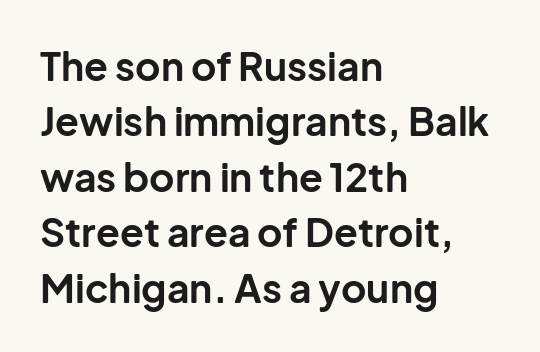
The image shows 39 px bold sans-serif type, upright; set left-aligned, normal line spacing (1.42x), normal letter spacing, not underlined; low stroke contrast and a medium x-height.
